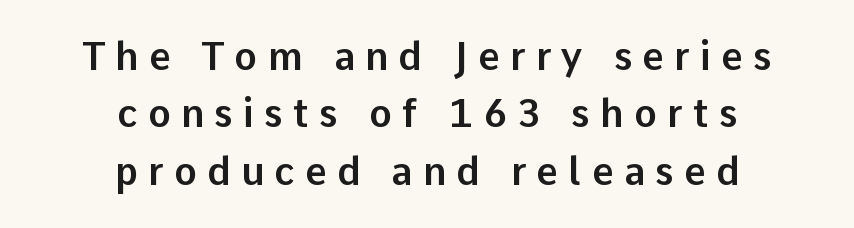
{"serif": "no", "italic": "no", "width": "normal", "stroke_contrast": "low", "x_height": "medium", "monospaced": "no", "underline": "no", "align": "center", "line_spacing": "normal", "line_spacing_ratio": 1.51, "letter_spacing": "wide", "letter_spacing_em": 0.27, "glyph_px": 38}
